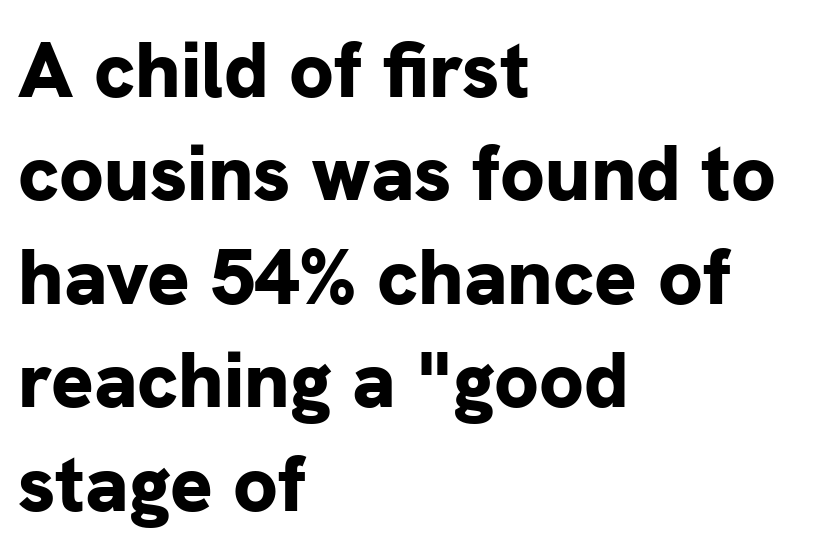
{"serif": "no", "italic": "no", "bold": "yes", "weight": "bold", "width": "normal", "stroke_contrast": "low", "x_height": "medium", "monospaced": "no", "underline": "no", "align": "left", "line_spacing": "normal", "line_spacing_ratio": 1.31, "letter_spacing": "normal", "letter_spacing_em": 0.0, "glyph_px": 79}
